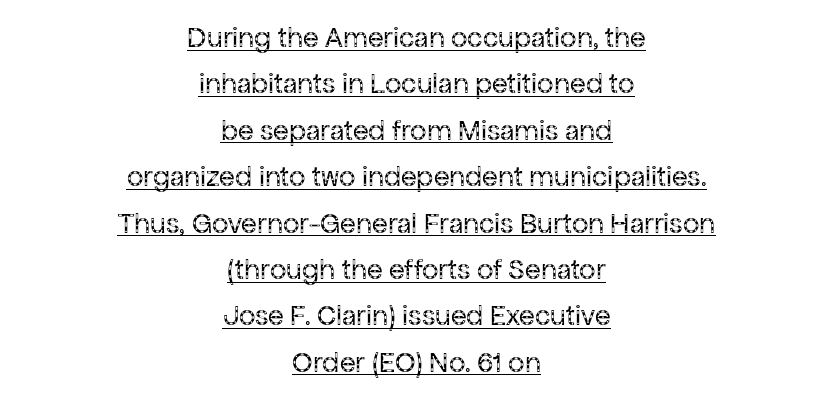
The image shows 29 px regular-weight sans-serif type, upright; set centered, normal line spacing (1.6x), normal letter spacing, underlined; low stroke contrast and a medium x-height.
